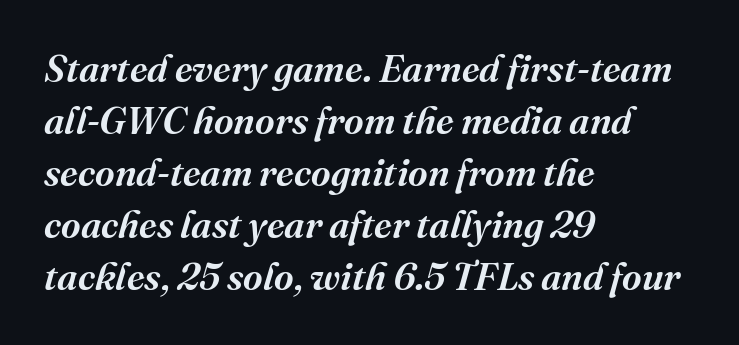
Which margin do the lines hug? The left one — the right edge is uneven. The rendering keeps characters at their native spacing. In terms of leading, this rendering sits right in the middle. A typesetter would label this face a serif. Just letters on the line, the space beneath them empty. Compared with an ordinary text face, these strokes are moderately heavier — a semibold.
